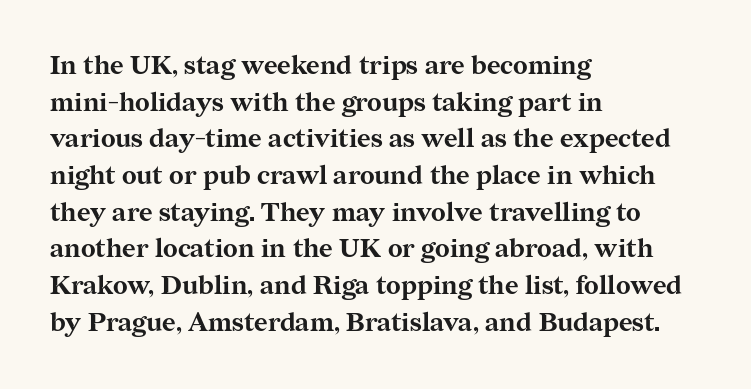
Caption: multi-line text, flush left, ragged right. Look at the tracking — it's just the regular setting, nothing added. Upright lettering throughout. The passage shown is emphatically bold. The passage shown is not underscored anywhere.
